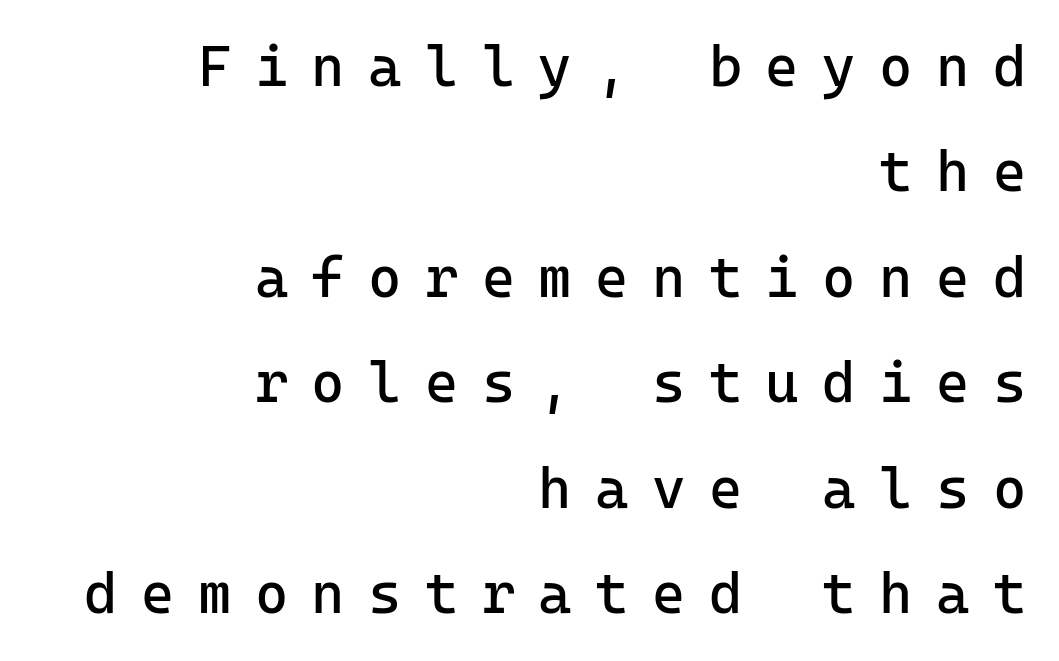
Q: Is the text bold? A: No.
Q: Is the text italic (slanted)? A: No, it is upright.
Q: Is the typeface a serif or a sans-serif typeface? A: Sans-serif.
Q: Is the text underlined? A: No.
Q: How is the paragraph aligned? A: Right-aligned.
Q: Is the spacing between letters normal or unusually wide? A: Unusually wide.
Q: Width (condensed, normal, or wide)? A: Normal.
Q: Stroke contrast? A: Low.
Q: x-height? A: Medium.
